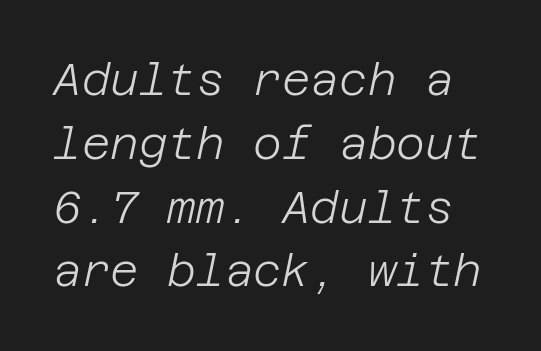
Would a proofreader flag this as italicized? Yes. No extra tracking has been applied to these lines. No extra ink here — the face is not bold. Beneath every word, the page is bare. Baseline-to-baseline distance is the conventional proportion of letter height.
